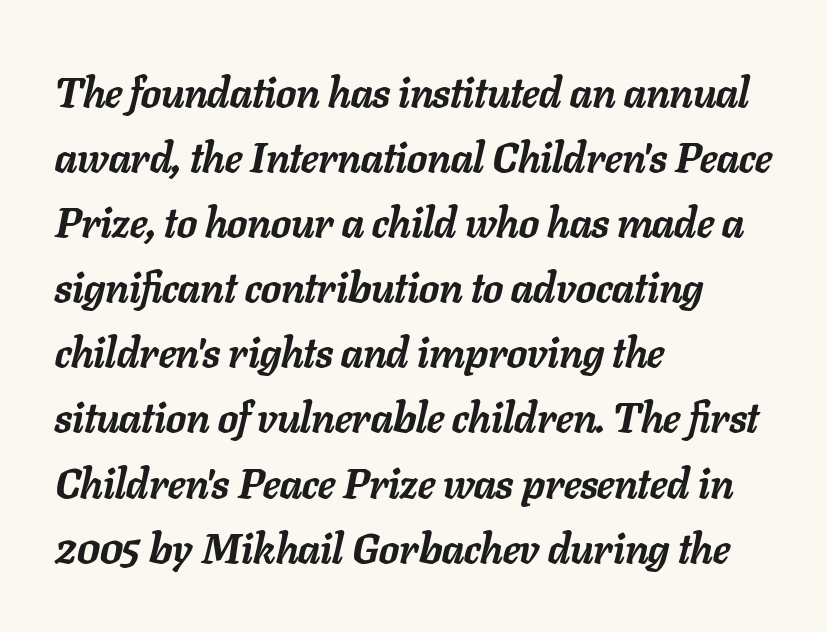
{"italic": "yes", "lean": "right", "slant_degrees": 11, "bold": "yes", "weight": "semibold", "width": "normal", "stroke_contrast": "low", "x_height": "medium", "monospaced": "no", "underline": "no", "align": "left", "line_spacing": "normal", "line_spacing_ratio": 1.55, "letter_spacing": "normal", "letter_spacing_em": 0.0, "glyph_px": 42}
